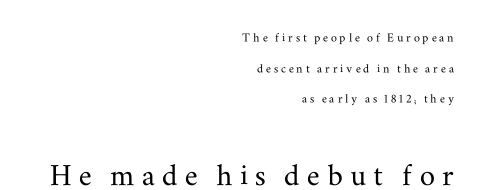
Compared with a flush-left layout, this one pins lines to the opposite, right side. Does the leading feel generous? Absolutely, it's lavish. Note the varied advance widths — an 'i' is clearly narrower than an 'm'. Upright lettering throughout.
